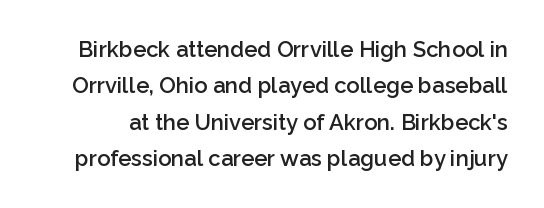
Q: Is the text bold? A: Semi-bold.
Q: Is the text italic (slanted)? A: No, it is upright.
Q: Is the text underlined? A: No.
Q: Is the spacing between letters normal or unusually wide? A: Normal.
Q: Is the spacing between lines tight, normal or loose? A: Normal.
